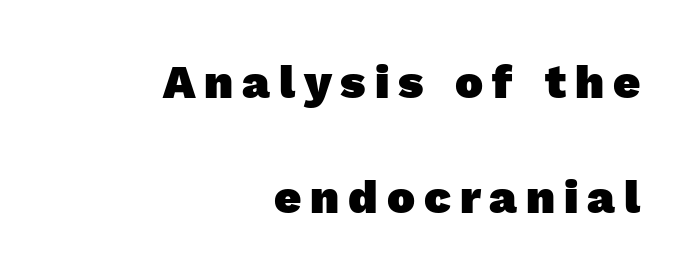
The image shows 47 px heavy sans-serif type; set right-aligned, loose line spacing (2.44x), not underlined; a medium x-height.
